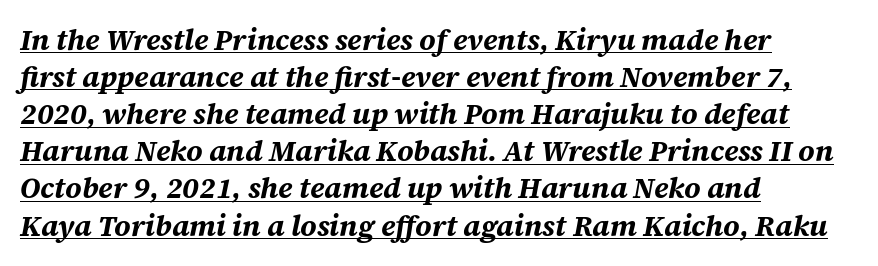
{"italic": "yes", "lean": "right", "slant_degrees": 12, "bold": "yes", "weight": "bold", "width": "normal", "stroke_contrast": "medium", "x_height": "large", "monospaced": "no", "underline": "yes", "align": "left", "line_spacing": "normal", "line_spacing_ratio": 1.28, "letter_spacing": "normal", "letter_spacing_em": 0.0, "glyph_px": 29}
